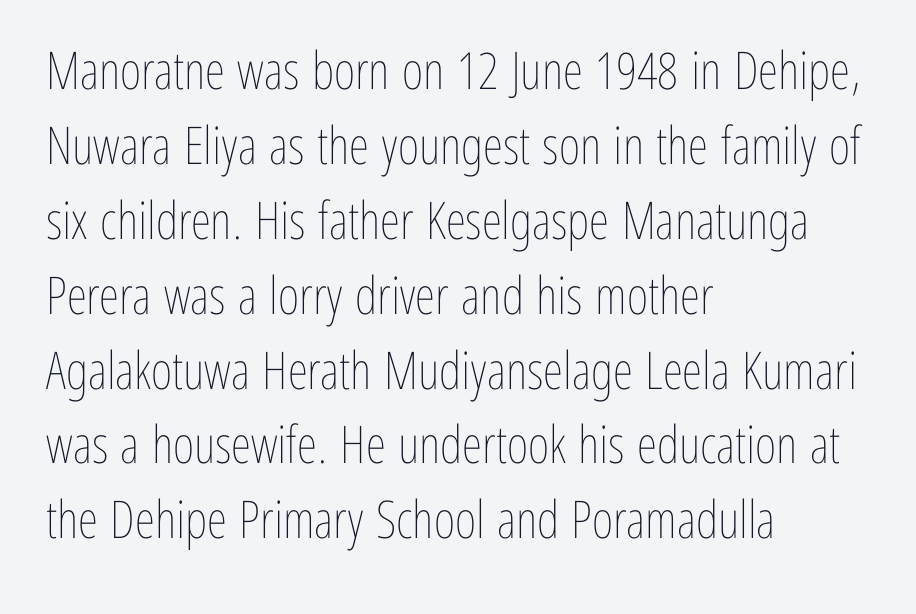
The image shows 52 px thin, condensed type, upright; set left-aligned, normal line spacing (1.44x), normal letter spacing, not underlined; low stroke contrast and a medium x-height.
